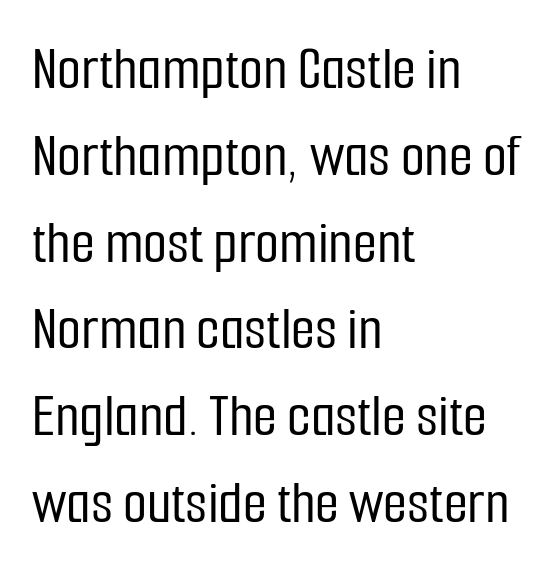
You could call the tracking neutral — neither tight nor loose. The paragraph shown leans on its left margin. Students, observe: this is what conventionally led text looks like. Stroke terminals: plain, sans-serif. A typesetter would mark this as roman, not italic. Rule under the text: the space is simply empty.
